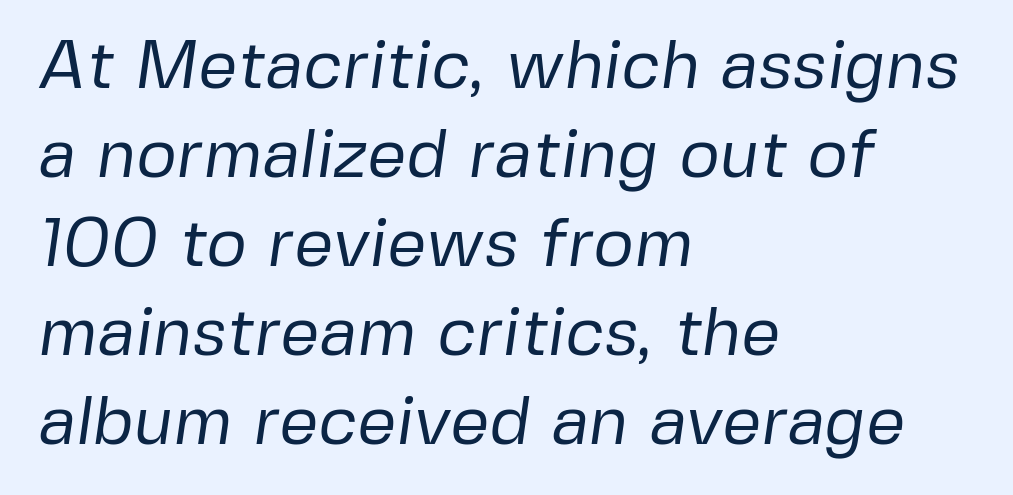
{"serif": "no", "bold": "no", "weight": "regular", "width": "normal", "stroke_contrast": "low", "x_height": "medium", "monospaced": "no", "underline": "no", "align": "left", "line_spacing": "normal", "line_spacing_ratio": 1.29, "letter_spacing": "normal", "letter_spacing_em": 0.0, "glyph_px": 69}
